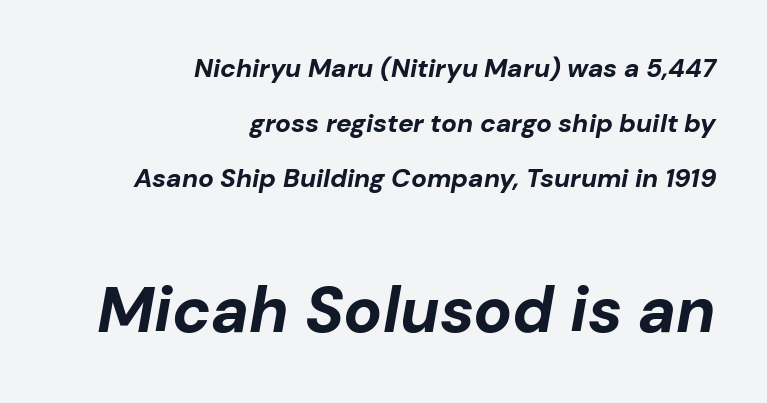
{"italic": "yes", "lean": "right", "slant_degrees": 10, "bold": "yes", "weight": "bold", "width": "normal", "stroke_contrast": "low", "x_height": "medium", "monospaced": "no", "underline": "no", "align": "right", "line_spacing": "loose", "line_spacing_ratio": 2.12, "letter_spacing": "normal", "letter_spacing_em": 0.0, "larger_block": "second", "size_ratio": 2.46, "glyph_px": 64}
